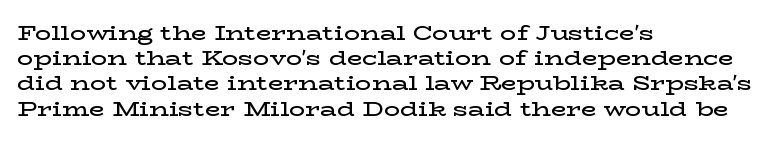
Q: Is the text bold? A: Semi-bold.
Q: Is the text italic (slanted)? A: No, it is upright.
Q: Is the text underlined? A: No.
Q: How is the paragraph aligned? A: Left-aligned.
Q: Is the spacing between letters normal or unusually wide? A: Normal.
Q: Is the spacing between lines tight, normal or loose? A: Normal.
